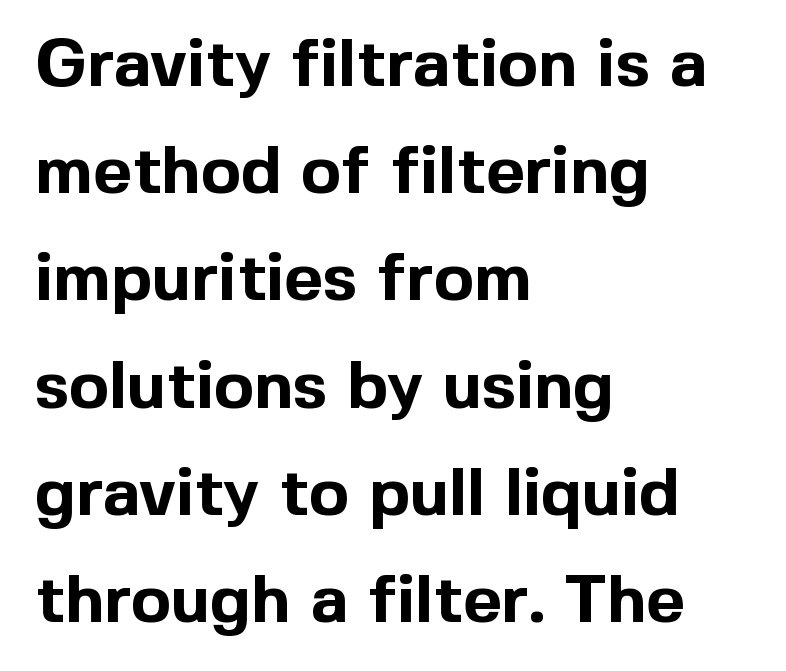
Q: Is the text bold? A: Yes.
Q: Is the text italic (slanted)? A: No, it is upright.
Q: Is the typeface a serif or a sans-serif typeface? A: Sans-serif.
Q: Is the text underlined? A: No.
Q: How is the paragraph aligned? A: Left-aligned.
Q: Is the spacing between letters normal or unusually wide? A: Normal.
Q: Is the spacing between lines tight, normal or loose? A: Normal.
Q: Width (condensed, normal, or wide)? A: Normal.
Q: x-height? A: Medium.
Q: Monospaced? A: No.
